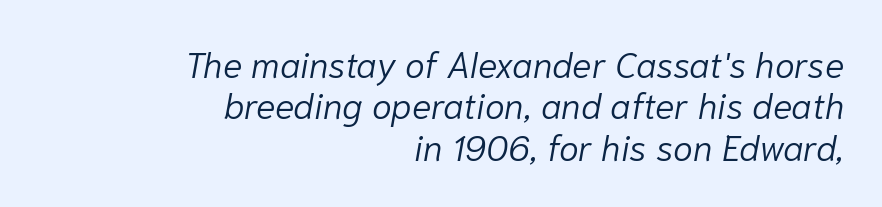
{"italic": "yes", "lean": "right", "slant_degrees": 10, "bold": "no", "weight": "light", "width": "normal", "stroke_contrast": "low", "x_height": "medium", "monospaced": "no", "underline": "no", "align": "right", "line_spacing": "tight", "line_spacing_ratio": 1.15, "letter_spacing": "normal", "letter_spacing_em": 0.0, "glyph_px": 36}
